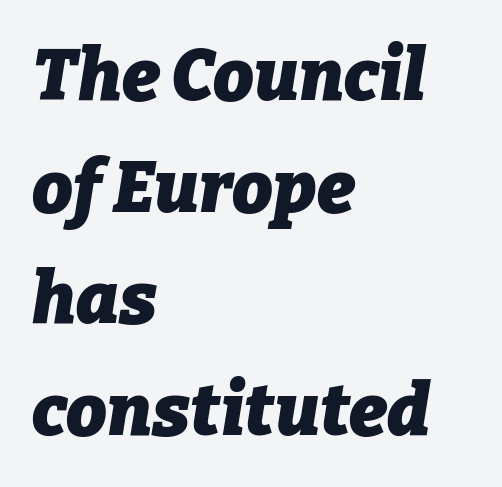
{"italic": "yes", "lean": "right", "slant_degrees": 9, "bold": "yes", "weight": "heavy", "width": "normal", "stroke_contrast": "low", "x_height": "medium", "monospaced": "no", "underline": "no", "align": "left", "line_spacing": "normal", "line_spacing_ratio": 1.55, "letter_spacing": "normal", "letter_spacing_em": 0.0, "glyph_px": 72}
